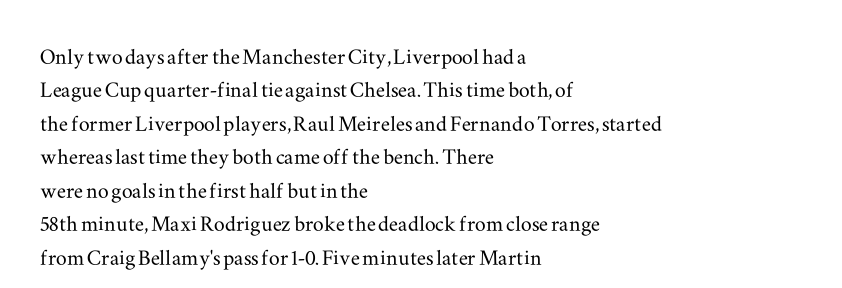
The specimen reads as upright at a glance. The words here are not underlined. Horizontal alignment here is leftward, the default for most running prose. The gaps between neighbouring characters are ordinary and unremarkable.
